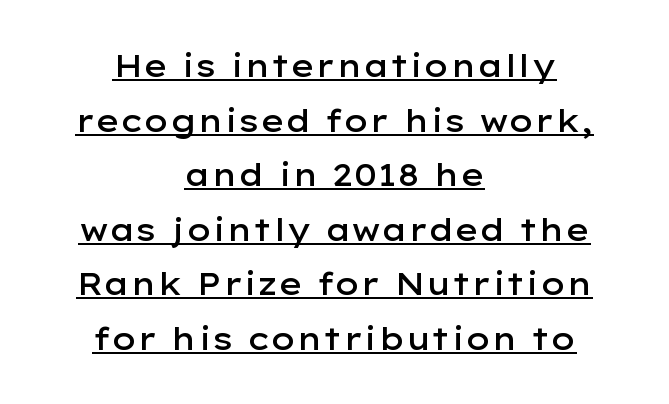
{"serif": "no", "italic": "no", "bold": "semi", "weight": "semibold", "width": "wide", "stroke_contrast": "low", "x_height": "medium", "monospaced": "no", "underline": "yes", "align": "center", "line_spacing_ratio": 1.76, "letter_spacing": "normal", "letter_spacing_em": 0.0, "glyph_px": 31}
